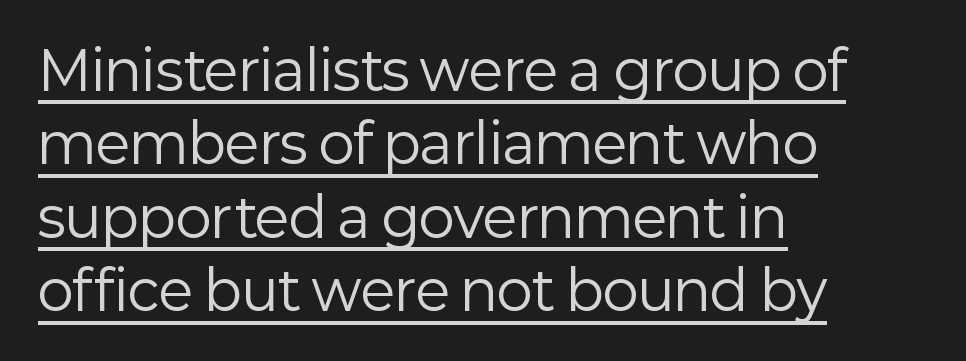
Q: Is the text bold? A: No.
Q: Is the text italic (slanted)? A: No, it is upright.
Q: Is the typeface a serif or a sans-serif typeface? A: Sans-serif.
Q: Is the text underlined? A: Yes.
Q: How is the paragraph aligned? A: Left-aligned.
Q: Is the spacing between letters normal or unusually wide? A: Normal.
Q: Is the spacing between lines tight, normal or loose? A: Normal.
Q: Width (condensed, normal, or wide)? A: Normal.
Q: Stroke contrast? A: Low.
Q: x-height? A: Medium.
Q: Monospaced? A: No.
